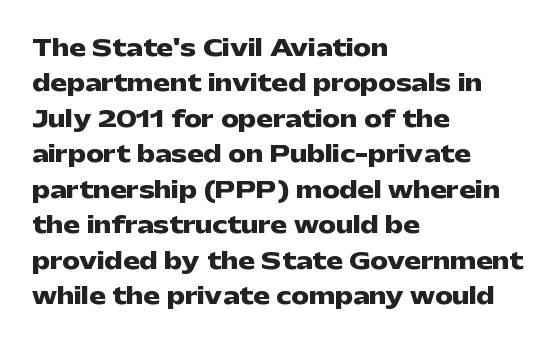
In terms of leading, this rendering sits right in the middle. Standard letterfit; no display-style spreading of the glyphs. These words are printed bold, with thick strokes throughout. Where is the straight margin? On the left. This is the regular roman posture of the typeface. The string is rendered with underlining switched off.
